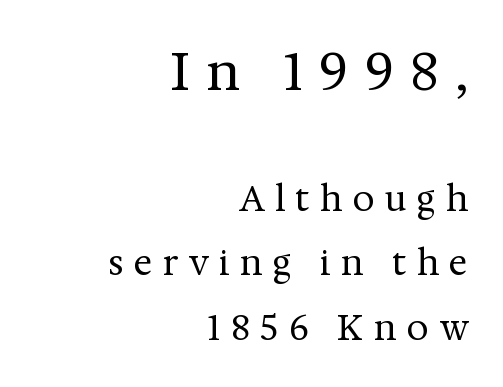
The specimen omits any rule beneath the text block's lines. These lines have a slow, spaced-out rhythm from letter to letter. This reads as an unemphasized weight, regular at the heaviest. The first block has been scaled up relative to the second.
